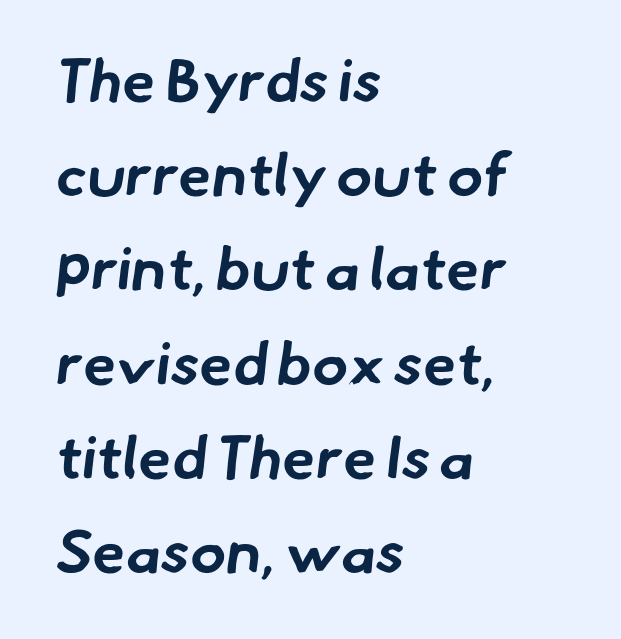
{"serif": "no", "bold": "yes", "weight": "bold", "width": "normal", "stroke_contrast": "low", "x_height": "small", "monospaced": "no", "underline": "no", "align": "left", "line_spacing": "normal", "line_spacing_ratio": 1.57, "letter_spacing": "normal", "letter_spacing_em": 0.0, "glyph_px": 60}
